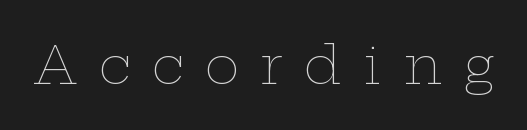
Q: Is the text bold? A: No.
Q: Is the text italic (slanted)? A: No, it is upright.
Q: Is the text underlined? A: No.
Q: Is the spacing between letters normal or unusually wide? A: Unusually wide.
Q: Width (condensed, normal, or wide)? A: Wide.
Q: Stroke contrast? A: Low.
Q: x-height? A: Medium.
Q: Monospaced? A: No.
